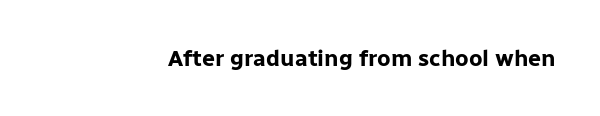
Q: Is the text bold? A: Yes.
Q: Is the text italic (slanted)? A: No, it is upright.
Q: Is the text underlined? A: No.
Q: Is the spacing between letters normal or unusually wide? A: Normal.
